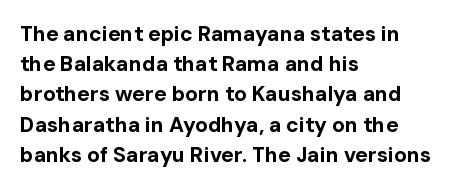
Emphasis by weight is at full strength: bold. Compared with typical body copy, the letter spacing here is the same. The passage shown is not underscored anywhere. Each new line begins a customary step beneath the previous one.
